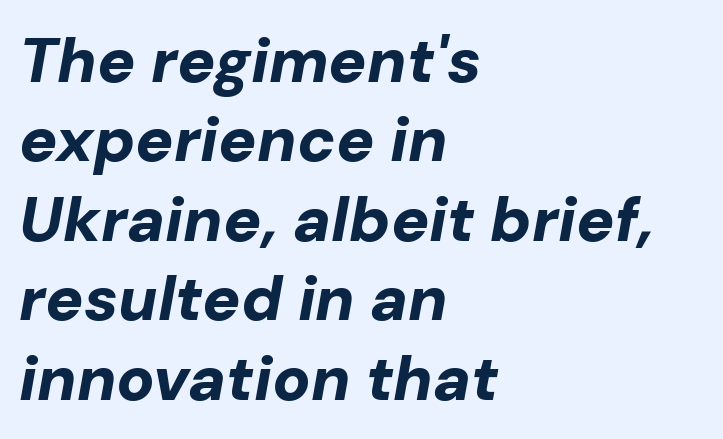
The image shows 63 px bold type, italic (leaning right); set left-aligned, normal line spacing (1.26x), normal letter spacing, not underlined; low stroke contrast and a medium x-height.
